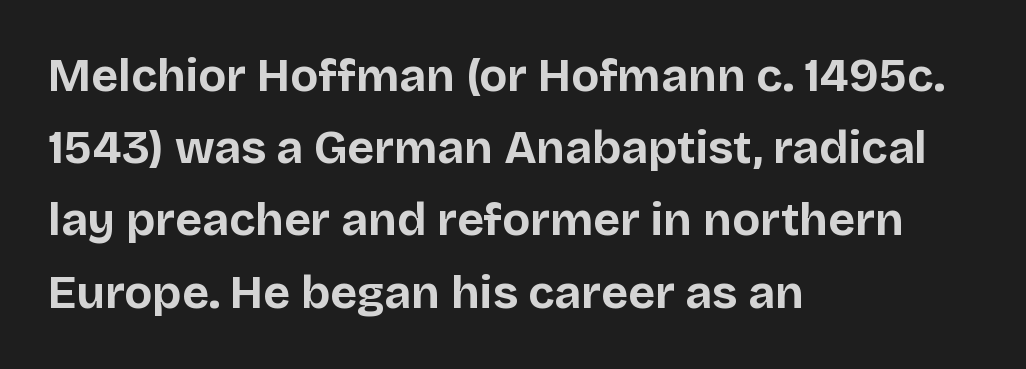
Q: Is the text bold? A: Yes.
Q: Is the text italic (slanted)? A: No, it is upright.
Q: Is the typeface a serif or a sans-serif typeface? A: Sans-serif.
Q: Is the text underlined? A: No.
Q: How is the paragraph aligned? A: Left-aligned.
Q: Is the spacing between letters normal or unusually wide? A: Normal.
Q: Is the spacing between lines tight, normal or loose? A: Normal.
Q: Width (condensed, normal, or wide)? A: Normal.
Q: Stroke contrast? A: Low.
Q: x-height? A: Large.
Q: Monospaced? A: No.
